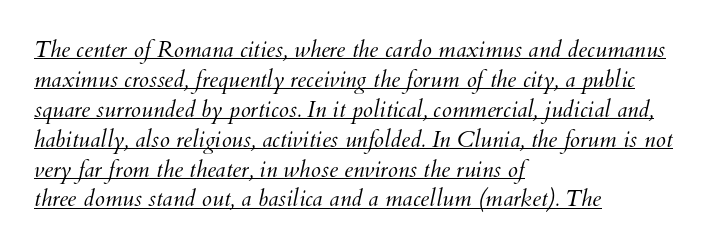
The passage shown is underscored from start to finish. Summary of vertical rhythm: regular, with standard interline spacing. Summary of weight: not heavy and not bold. Every row of glyphs begins at an identical x-position on the left. Students, note that the glyphs here touch the page at normal intervals.
